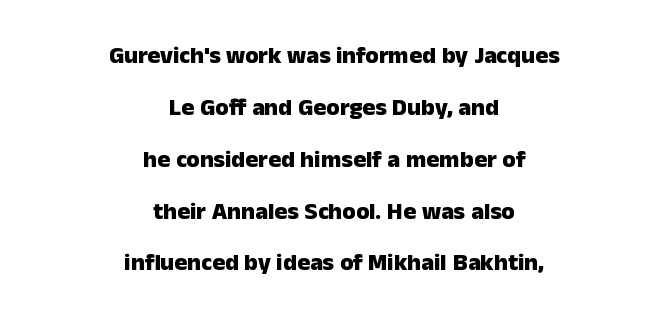
{"italic": "no", "bold": "yes", "underline": "no", "align": "center", "line_spacing": "loose", "line_spacing_ratio": 2.16, "letter_spacing": "normal", "letter_spacing_em": 0.0, "glyph_px": 24}
